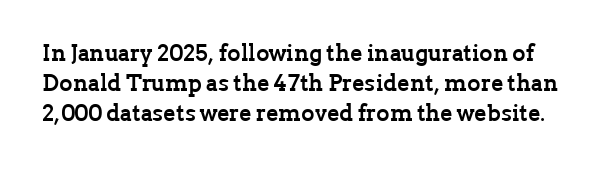
{"italic": "no", "bold": "yes", "underline": "no", "line_spacing": "normal", "line_spacing_ratio": 1.31, "letter_spacing": "normal", "letter_spacing_em": 0.0, "glyph_px": 23}
